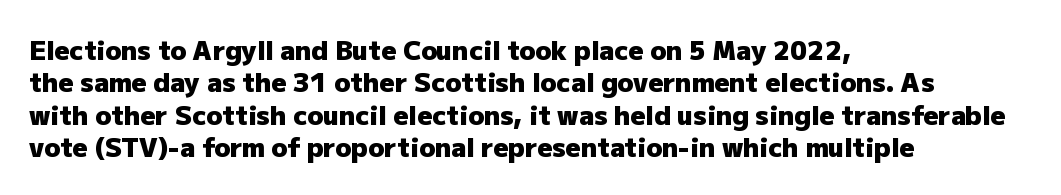
Interline gaps are of average width in this sample. Words float on clear page, feet unadorned. Weight check: bold — yes, fully. These lines were composed using upright roman letters.
